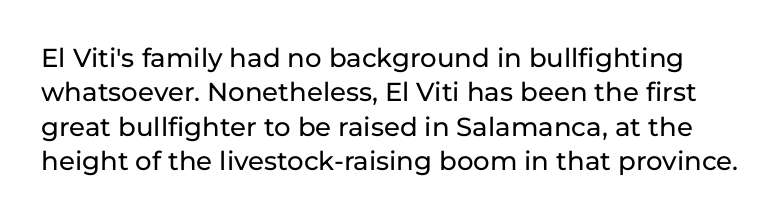
The image shows 26 px text type, upright; set normal line spacing (1.32x), normal letter spacing, not underlined.
